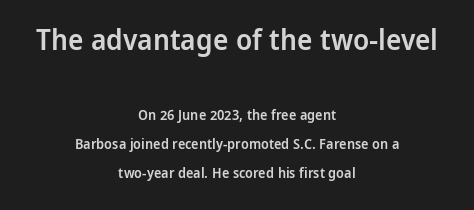
The image shows 29 px semibold sans-serif type, upright; set centered, loose line spacing (2.07x), normal letter spacing, not underlined; the first (top) block is 2.07x larger; low stroke contrast and a medium x-height.
